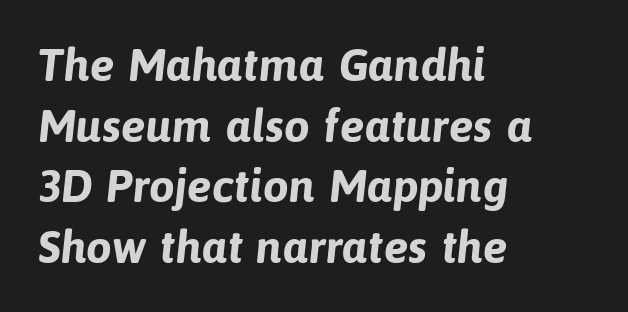
{"serif": "no", "bold": "yes", "weight": "bold", "width": "normal", "stroke_contrast": "low", "x_height": "medium", "monospaced": "no", "underline": "no", "align": "left", "line_spacing": "normal", "line_spacing_ratio": 1.32, "letter_spacing": "normal", "letter_spacing_em": 0.0, "glyph_px": 46}
